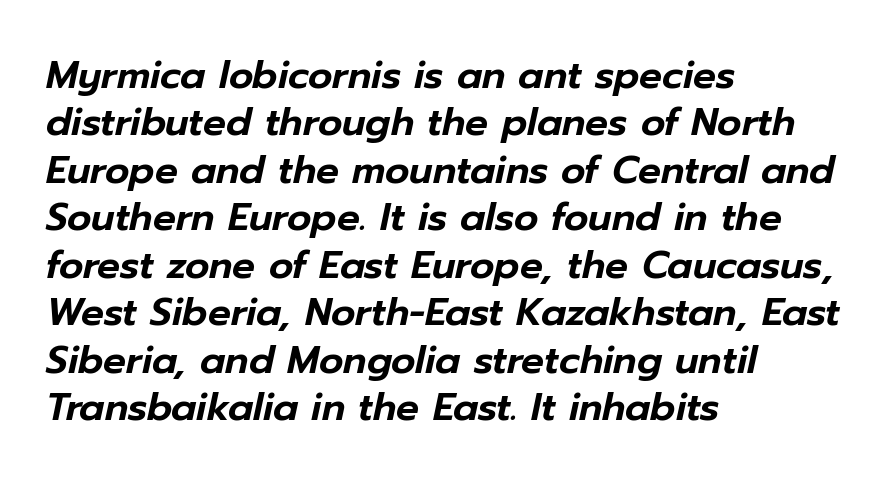
Reading down the block, your eye returns to a fixed left position each line. The baseline area is clear. Looks like regular typesetting: each glyph gets only the width it needs. This sample uses plain, unmodified letter spacing. These lines were composed using italics. A normal amount of white space separates one row of letters from the next.
